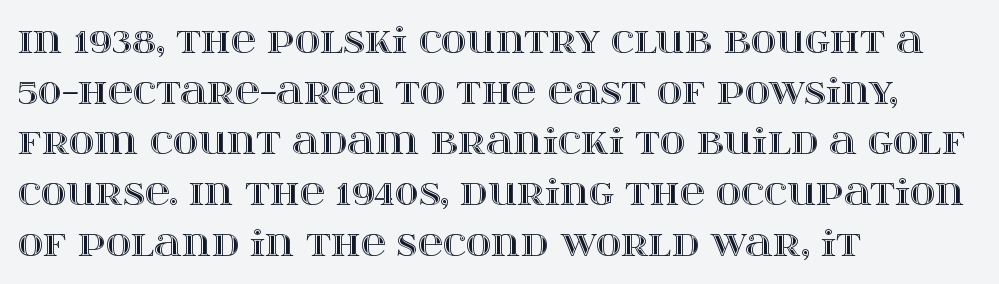
The image shows 35 px wide type, upright; set left-aligned, normal line spacing (1.45x), normal letter spacing, not underlined; a large x-height.
